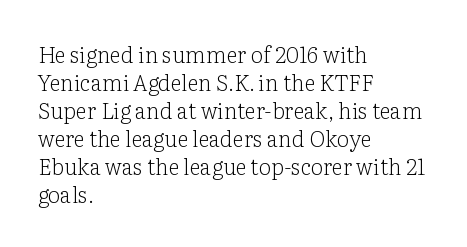
Q: Is the text bold? A: No.
Q: Is the text italic (slanted)? A: No, it is upright.
Q: Is the text underlined? A: No.
Q: How is the paragraph aligned? A: Left-aligned.
Q: Is the spacing between letters normal or unusually wide? A: Normal.
Q: Is the spacing between lines tight, normal or loose? A: Normal.
